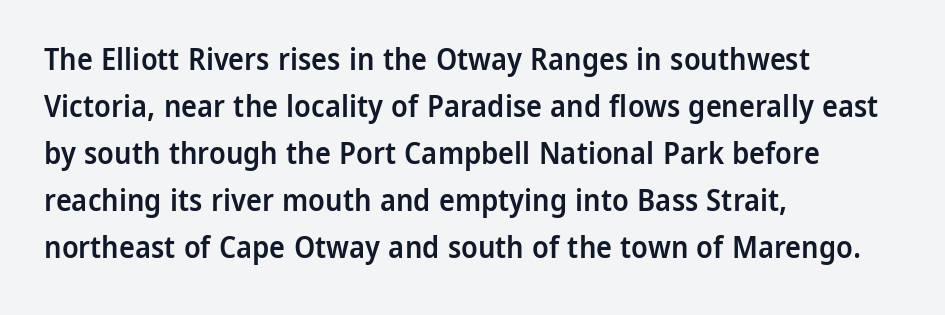
Q: Is the text bold? A: Semi-bold.
Q: Is the text italic (slanted)? A: No, it is upright.
Q: Is the typeface a serif or a sans-serif typeface? A: Sans-serif.
Q: Is the text underlined? A: No.
Q: How is the paragraph aligned? A: Left-aligned.
Q: Is the spacing between letters normal or unusually wide? A: Normal.
Q: Is the spacing between lines tight, normal or loose? A: Normal.
Q: Width (condensed, normal, or wide)? A: Normal.
Q: Stroke contrast? A: Low.
Q: x-height? A: Medium.
Q: Monospaced? A: No.
